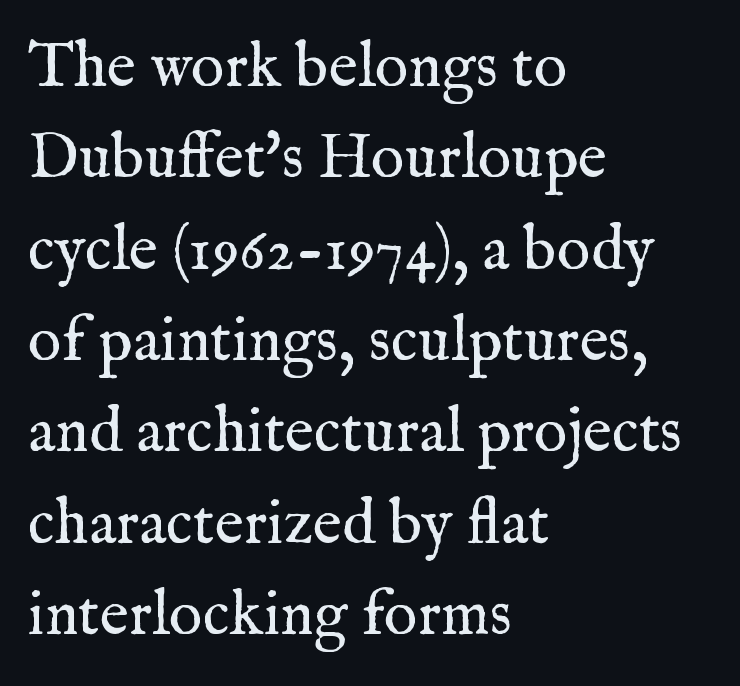
Does the copy run flush right? No — it runs flush left. The passage shown stacks its lines at a standard gap. Here the designer chose a conventional face with non-uniform glyph widths. The letters stand upright; this is a roman face. Does the type have serifs? Yes, each stem ends in a small foot.
